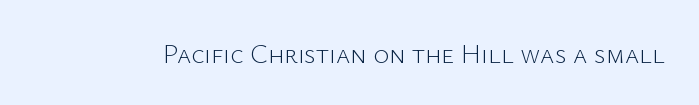
{"italic": "no", "bold": "no", "underline": "no", "letter_spacing": "normal", "letter_spacing_em": 0.0, "glyph_px": 27}
